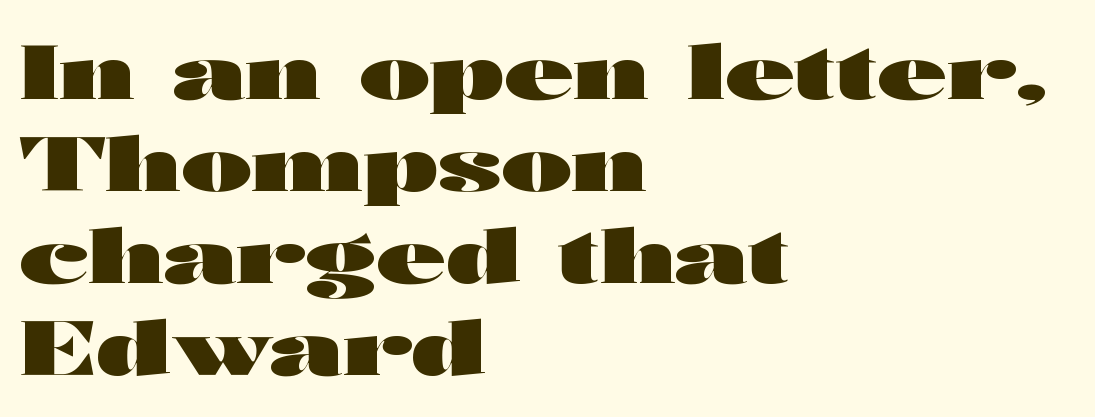
The image shows 76 px heavy, wide type, upright; set left-aligned, line spacing 1.21x, normal letter spacing, not underlined; high stroke contrast and a medium x-height.
